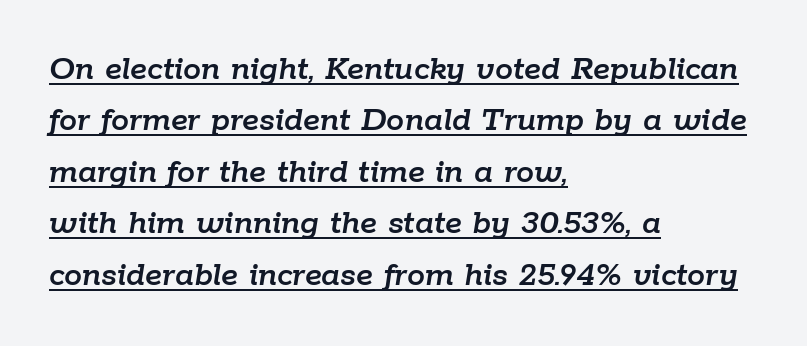
{"italic": "yes", "lean": "right", "slant_degrees": 9, "width": "normal", "stroke_contrast": "low", "x_height": "medium", "monospaced": "no", "underline": "yes", "align": "left", "line_spacing": "normal", "line_spacing_ratio": 1.43, "letter_spacing": "normal", "letter_spacing_em": 0.0, "glyph_px": 36}
